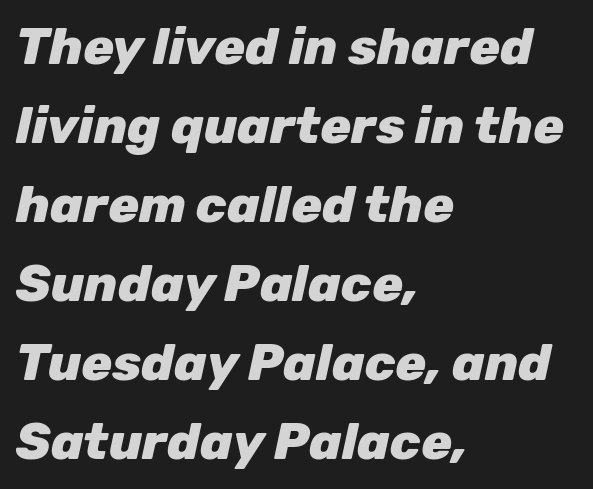
{"italic": "yes", "lean": "right", "slant_degrees": 12, "bold": "yes", "weight": "heavy", "width": "normal", "stroke_contrast": "low", "x_height": "medium", "monospaced": "no", "underline": "no", "align": "left", "line_spacing": "normal", "line_spacing_ratio": 1.55, "letter_spacing": "normal", "letter_spacing_em": 0.0, "glyph_px": 51}
